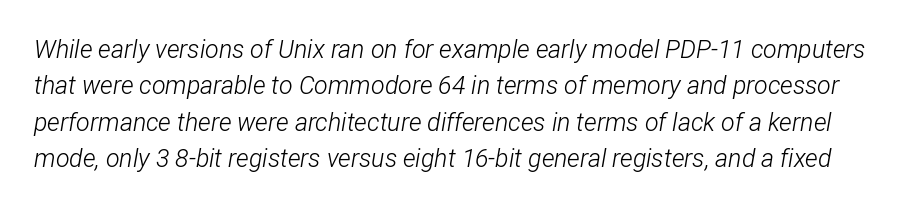
Q: Is the text bold? A: No.
Q: Is the text italic (slanted)? A: Yes, it leans right by about 12 degrees.
Q: Is the text underlined? A: No.
Q: Is the spacing between letters normal or unusually wide? A: Normal.
Q: Is the spacing between lines tight, normal or loose? A: Normal.
